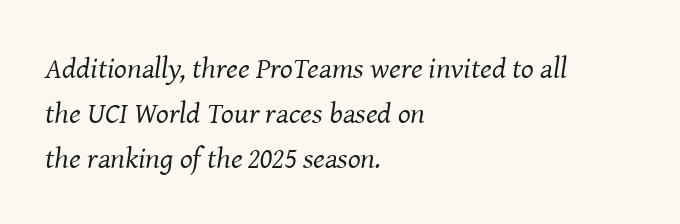
Q: Is the text bold? A: No.
Q: Is the text italic (slanted)? A: Yes, it leans right by about 8 degrees.
Q: Is the typeface a serif or a sans-serif typeface? A: Serif.
Q: Is the text underlined? A: No.
Q: How is the paragraph aligned? A: Left-aligned.
Q: Is the spacing between letters normal or unusually wide? A: Normal.
Q: Is the spacing between lines tight, normal or loose? A: Normal.
Q: Width (condensed, normal, or wide)? A: Normal.
Q: Stroke contrast? A: Medium.
Q: x-height? A: Medium.
Q: Monospaced? A: No.
